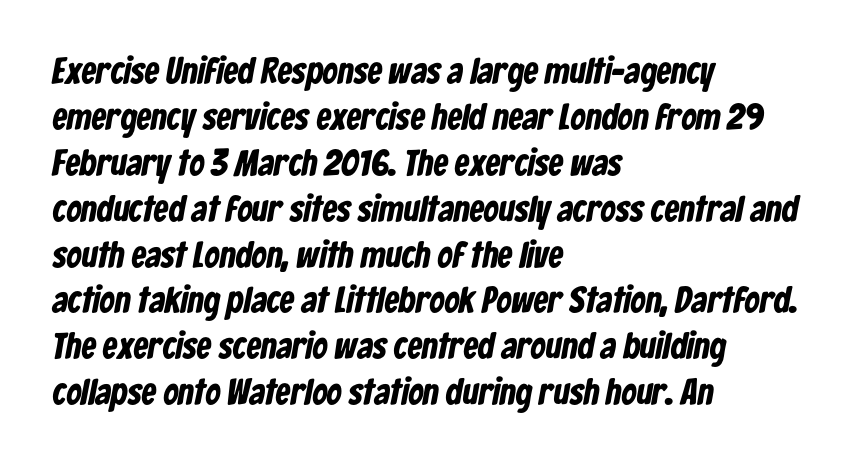
The image shows 37 px bold, condensed sans-serif type; set left-aligned, line spacing 1.24x, normal letter spacing, not underlined; low stroke contrast and a medium x-height.
